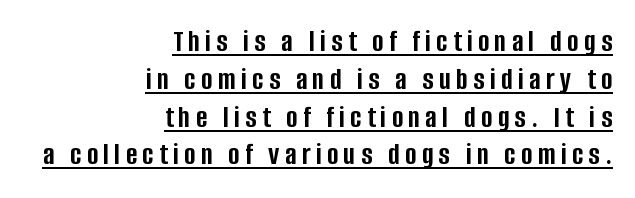
Q: Is the text bold? A: Yes.
Q: Is the text italic (slanted)? A: No, it is upright.
Q: Is the typeface a serif or a sans-serif typeface? A: Sans-serif.
Q: Is the text underlined? A: Yes.
Q: How is the paragraph aligned? A: Right-aligned.
Q: Width (condensed, normal, or wide)? A: Condensed.
Q: Stroke contrast? A: Low.
Q: x-height? A: Large.
Q: Monospaced? A: No.
